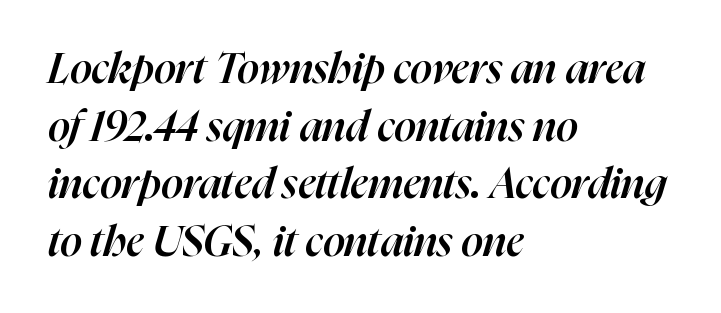
The rendering applies a slant to the glyphs. Where is the straight margin? On the left. The rendering uses natural spacing where letterforms have individual widths. Decoration check: the copy has no underline. The passage shown stacks its lines at a standard gap.
